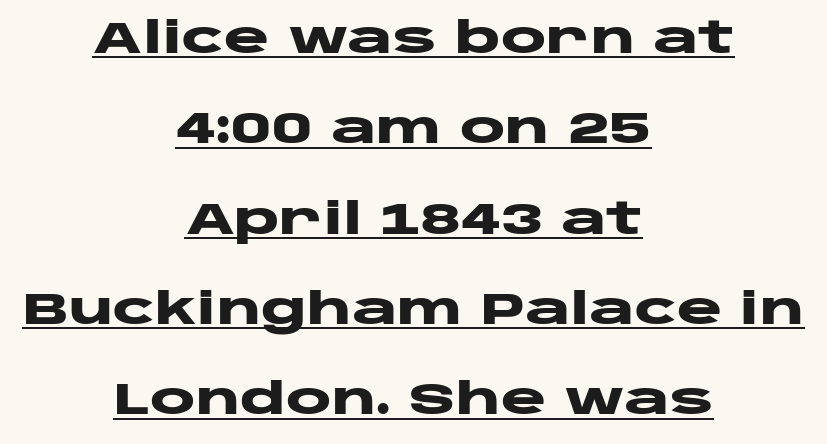
{"serif": "no", "italic": "no", "bold": "yes", "weight": "heavy", "width": "wide", "stroke_contrast": "low", "x_height": "large", "monospaced": "no", "underline": "yes", "align": "center", "line_spacing": "loose", "line_spacing_ratio": 2.1, "letter_spacing": "normal", "letter_spacing_em": 0.0, "glyph_px": 43}
